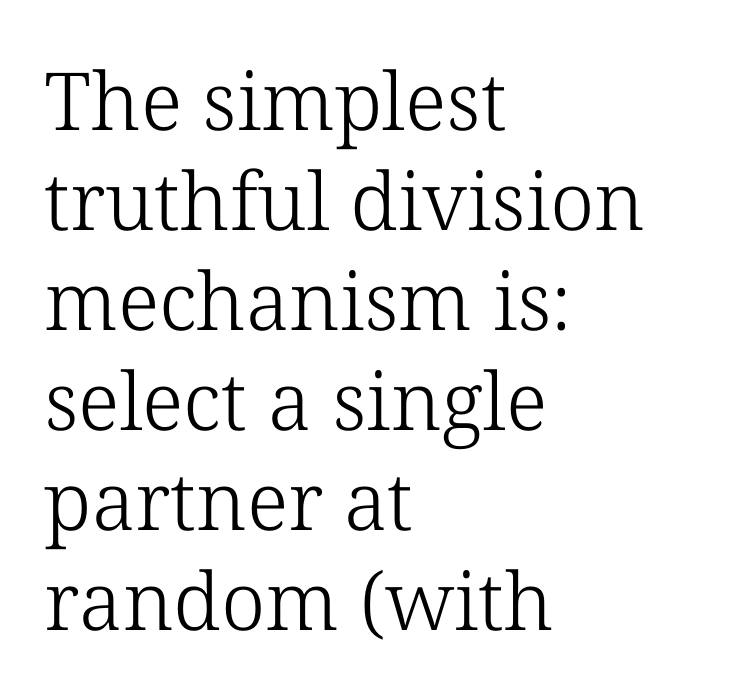
The image shows 80 px light serif type, upright; set left-aligned, normal line spacing (1.25x), normal letter spacing, not underlined; low stroke contrast and a medium x-height.
